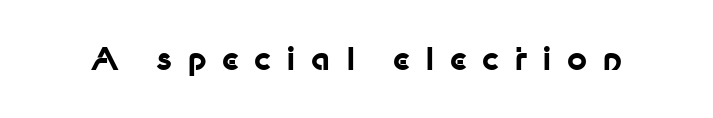
{"serif": "no", "italic": "no", "bold": "yes", "weight": "bold", "width": "normal", "stroke_contrast": "low", "x_height": "medium", "monospaced": "no", "underline": "no", "letter_spacing": "wide", "letter_spacing_em": 0.49, "glyph_px": 31}
